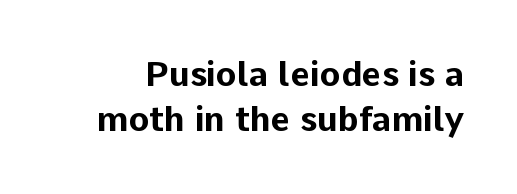
The image shows 34 px bold sans-serif type, upright; set normal line spacing (1.33x), normal letter spacing, not underlined; low stroke contrast and a medium x-height.
